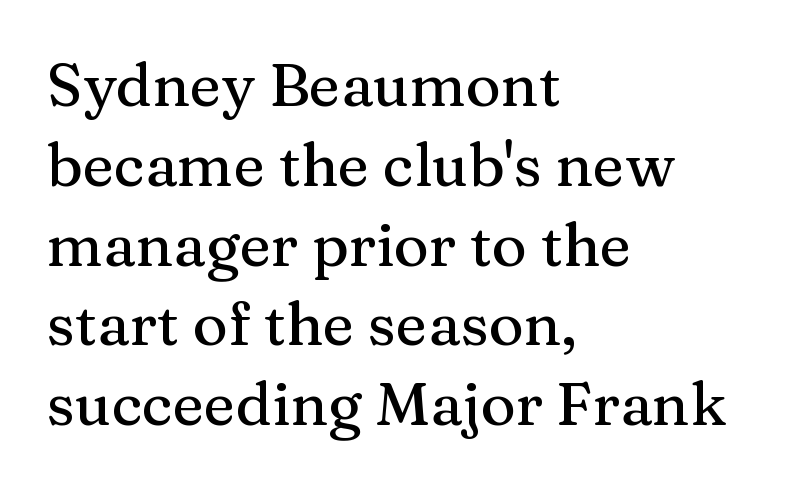
The image shows 60 px serif type, upright; set left-aligned, normal line spacing (1.33x), normal letter spacing, not underlined; medium stroke contrast and a medium x-height.
